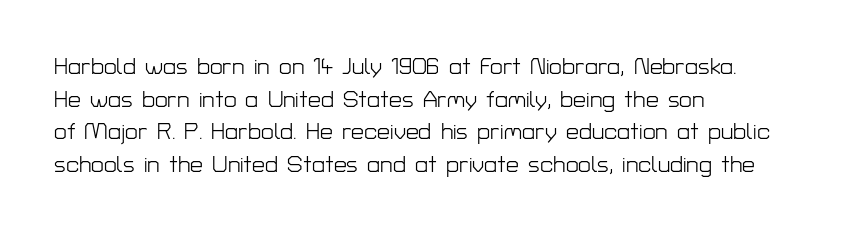
{"italic": "no", "bold": "no", "underline": "no", "align": "left", "line_spacing": "normal", "line_spacing_ratio": 1.42, "letter_spacing": "normal", "letter_spacing_em": 0.0, "glyph_px": 23}
